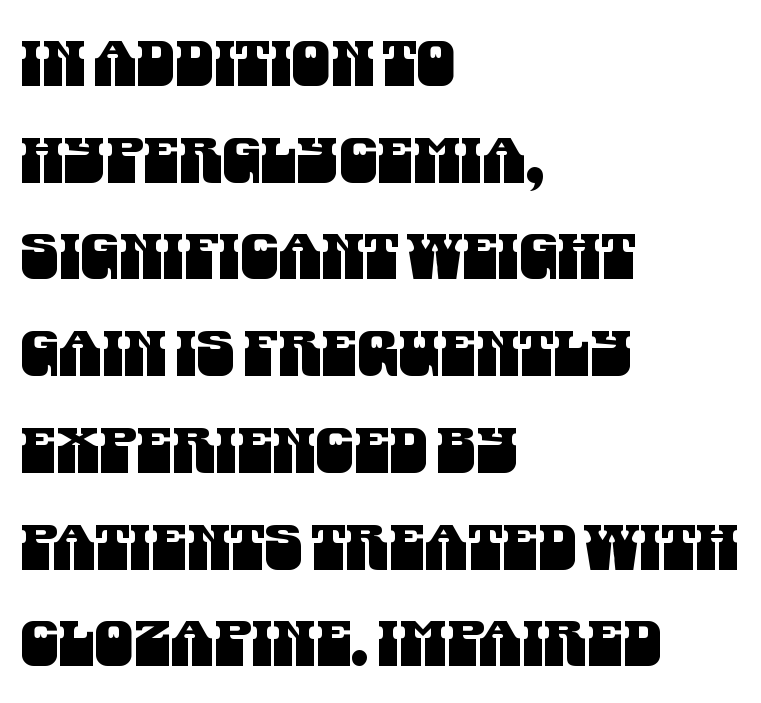
The image shows 62 px condensed sans-serif type; set left-aligned, normal line spacing (1.56x), normal letter spacing, not underlined; medium stroke contrast and a large x-height.
